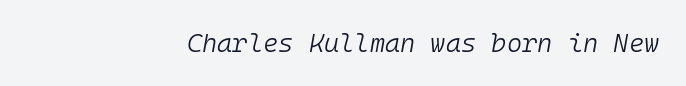
{"italic": "yes", "lean": "right", "slant_degrees": 10, "bold": "no", "underline": "no", "align": "right", "letter_spacing": "normal", "letter_spacing_em": 0.0, "glyph_px": 26}
